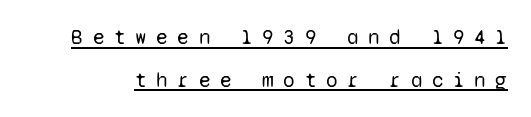
Q: Is the text bold? A: No.
Q: Is the text italic (slanted)? A: No, it is upright.
Q: Is the text underlined? A: Yes.
Q: Is the spacing between letters normal or unusually wide? A: Unusually wide.
Q: Is the spacing between lines tight, normal or loose? A: Loose.
